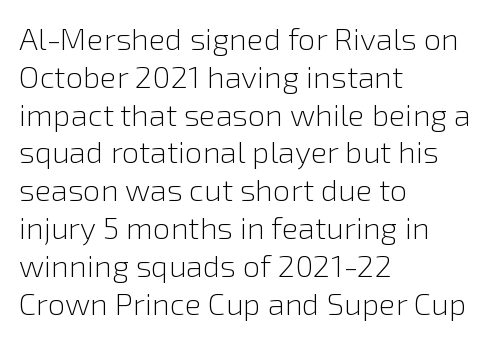
Q: Is the text bold? A: No.
Q: Is the text italic (slanted)? A: No, it is upright.
Q: Is the typeface a serif or a sans-serif typeface? A: Sans-serif.
Q: Is the text underlined? A: No.
Q: How is the paragraph aligned? A: Left-aligned.
Q: Is the spacing between letters normal or unusually wide? A: Normal.
Q: Width (condensed, normal, or wide)? A: Normal.
Q: Stroke contrast? A: Low.
Q: x-height? A: Medium.
Q: Monospaced? A: No.
